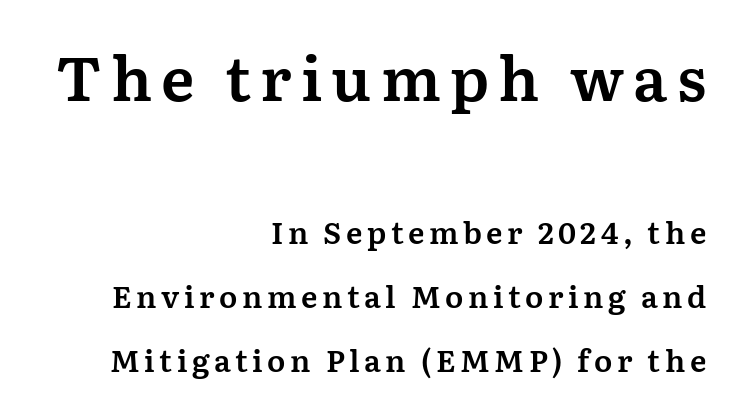
{"serif": "yes", "italic": "no", "width": "normal", "stroke_contrast": "medium", "x_height": "medium", "monospaced": "no", "underline": "no", "align": "right", "line_spacing": "loose", "line_spacing_ratio": 2.13, "larger_block": "first", "size_ratio": 2.03, "glyph_px": 61}
